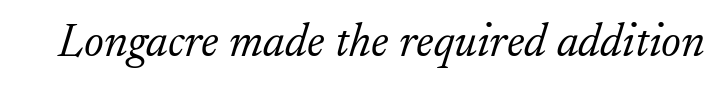
The image shows 47 px light serif type, italic (leaning right); set normal letter spacing, not underlined; low stroke contrast and a small x-height.
